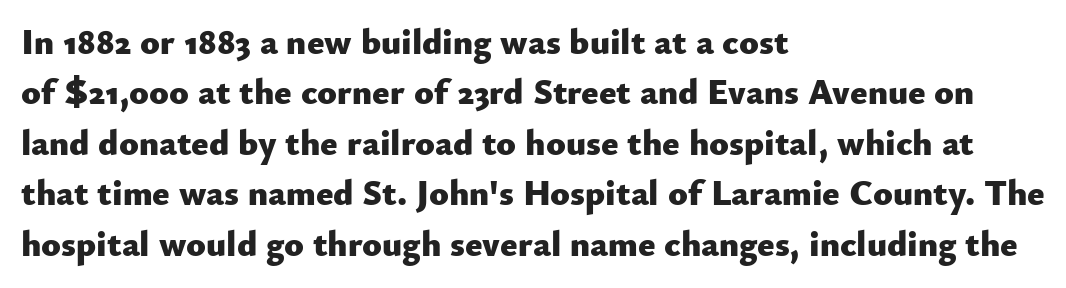
The lettering holds an erect, upright posture throughout. Thick stems and heavy bowls — unmistakably bold. Regarding serifs, this sample does without them. Do the characters align in a grid? No, the font is proportional. If you measured baseline to baseline, you'd find a middling distance.
